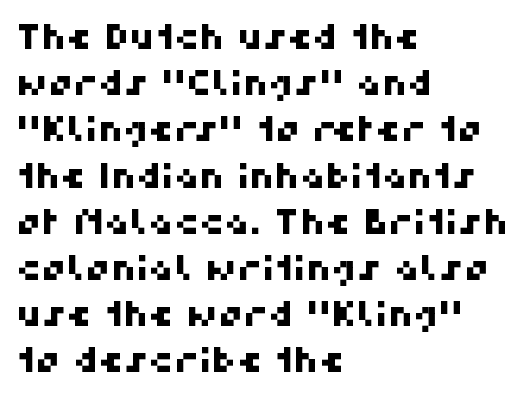
There is no visible air inserted between adjacent glyphs. What kind of face is this? One without serifs — a sans. Compared with a centered layout, this one pins lines to the left instead. Letters rest on an invisible, unmarked baseline. These lines sit exactly where default settings would place them. Note the varied advance widths — an 'i' is clearly narrower than an 'm'.
